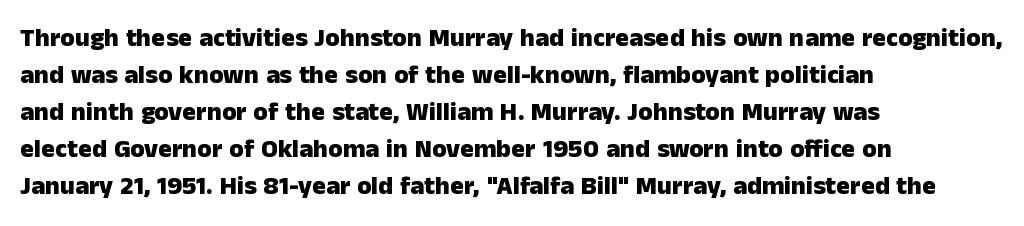
These words are printed bold, with thick strokes throughout. Between one letter and the next there's only the usual sliver of space. The letters stand straight up with perfectly vertical stems. The rendering anchors every line to the left-hand side. The leading is moderate, giving the passage an even texture.
